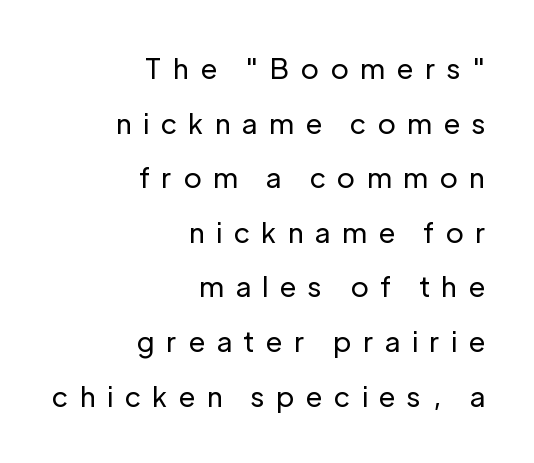
Nobody drew a line under any word here. The line-height multiplier appears high, well above default. Think of a printed novel: that variable character pitch is what you see here. Type style note: lacks serifs.
